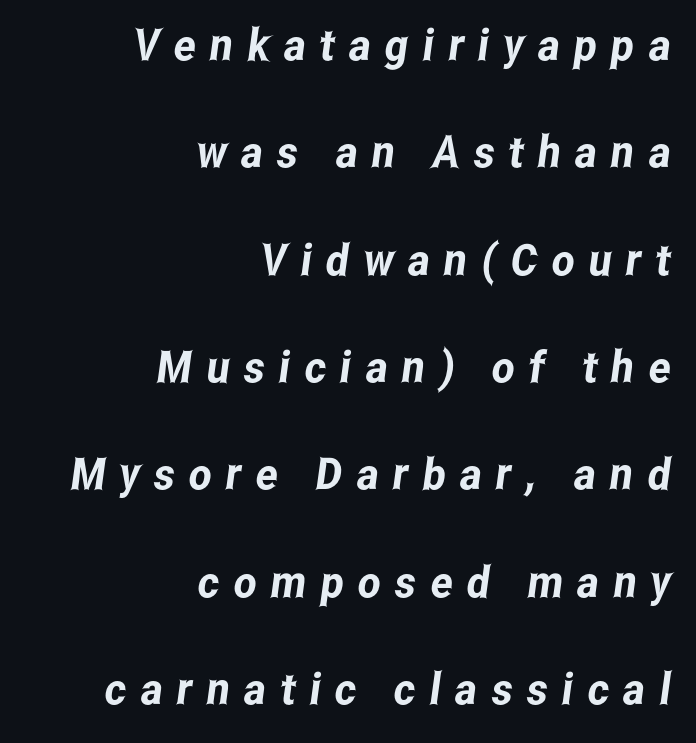
{"serif": "no", "width": "condensed", "stroke_contrast": "low", "x_height": "medium", "monospaced": "no", "underline": "no", "align": "right", "line_spacing": "loose", "line_spacing_ratio": 2.44, "letter_spacing": "wide", "letter_spacing_em": 0.32, "glyph_px": 44}
